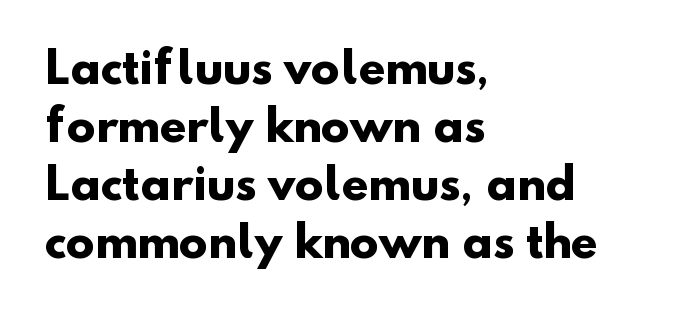
Q: Is the text bold? A: Yes.
Q: Is the typeface a serif or a sans-serif typeface? A: Sans-serif.
Q: Is the text underlined? A: No.
Q: How is the paragraph aligned? A: Left-aligned.
Q: Is the spacing between letters normal or unusually wide? A: Normal.
Q: Is the spacing between lines tight, normal or loose? A: Normal.
Q: Width (condensed, normal, or wide)? A: Normal.
Q: Stroke contrast? A: Low.
Q: x-height? A: Small.
Q: Monospaced? A: No.
